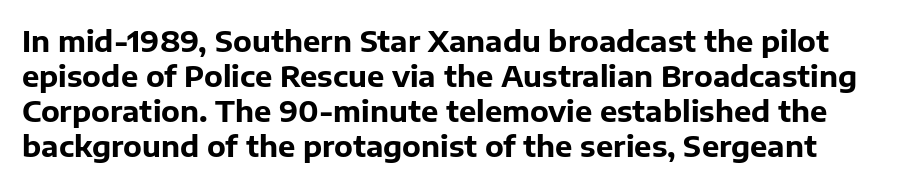
Q: Is the text bold? A: Yes.
Q: Is the text italic (slanted)? A: No, it is upright.
Q: Is the typeface a serif or a sans-serif typeface? A: Sans-serif.
Q: Is the text underlined? A: No.
Q: Is the spacing between letters normal or unusually wide? A: Normal.
Q: Width (condensed, normal, or wide)? A: Normal.
Q: Stroke contrast? A: Low.
Q: x-height? A: Medium.
Q: Monospaced? A: No.
